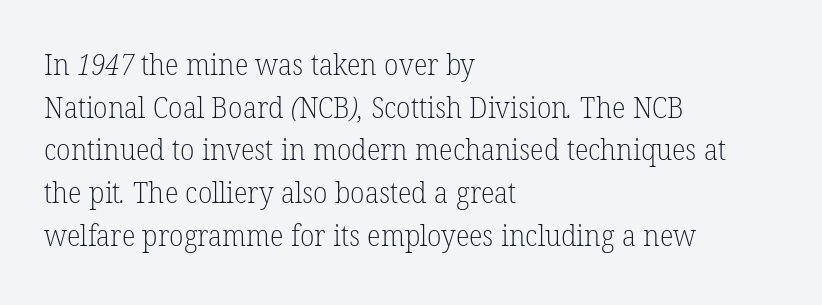
Compared with typical body copy, the letter spacing here is the same. A normal amount of white space separates one row of letters from the next. Character widths vary here, with narrow letters taking less room than wide ones. Letters have the restrained weight of plain body copy at most. Check under the words: just untouched page. Left-aligned paragraph, ragged on the right.
